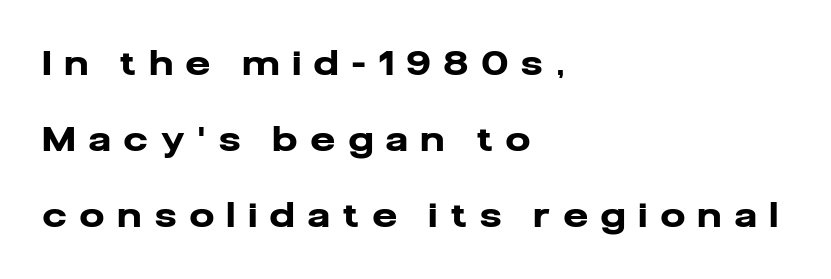
The image shows 34 px heavy sans-serif type, upright; set left-aligned, loose line spacing (2.23x), unusually wide letter spacing (+0.41 em), not underlined; low stroke contrast and a medium x-height.
